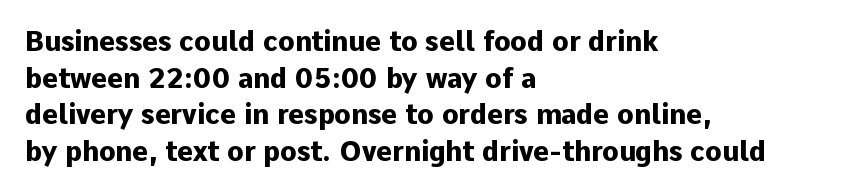
The image shows 27 px bold type, upright; set left-aligned, normal line spacing (1.36x), normal letter spacing, not underlined.
